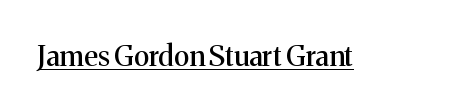
{"serif": "yes", "italic": "no", "width": "normal", "stroke_contrast": "medium", "x_height": "medium", "monospaced": "no", "underline": "yes", "letter_spacing": "normal", "letter_spacing_em": 0.0, "glyph_px": 28}
